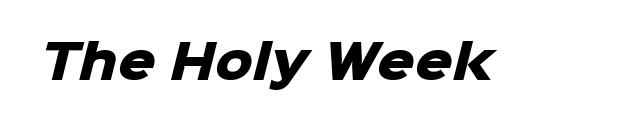
Q: Is the text bold? A: Yes.
Q: Is the typeface a serif or a sans-serif typeface? A: Sans-serif.
Q: Is the text underlined? A: No.
Q: Is the spacing between letters normal or unusually wide? A: Normal.
Q: Width (condensed, normal, or wide)? A: Normal.
Q: Stroke contrast? A: Low.
Q: x-height? A: Medium.
Q: Monospaced? A: No.
